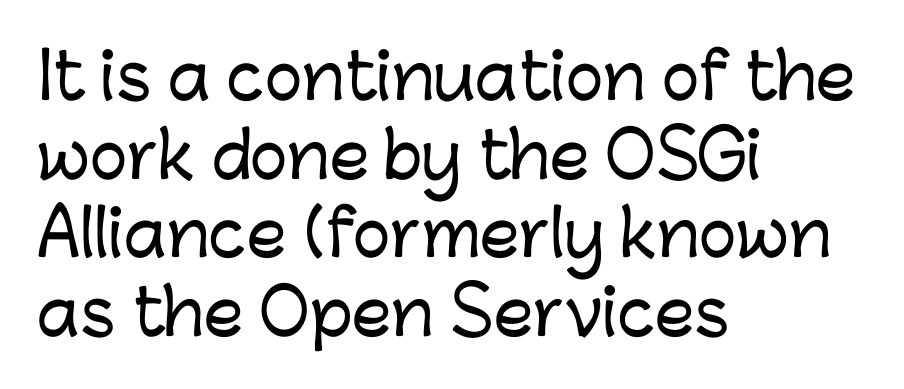
Q: Is the text italic (slanted)? A: No, it is upright.
Q: Is the typeface a serif or a sans-serif typeface? A: Sans-serif.
Q: Is the text underlined? A: No.
Q: How is the paragraph aligned? A: Left-aligned.
Q: Is the spacing between letters normal or unusually wide? A: Normal.
Q: Is the spacing between lines tight, normal or loose? A: Normal.
Q: Width (condensed, normal, or wide)? A: Normal.
Q: Stroke contrast? A: Low.
Q: x-height? A: Medium.
Q: Monospaced? A: No.
